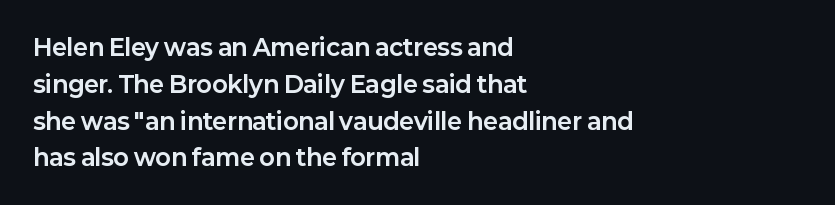
The image shows 23 px bold type, upright; set left-aligned, normal line spacing (1.6x), normal letter spacing, not underlined.
